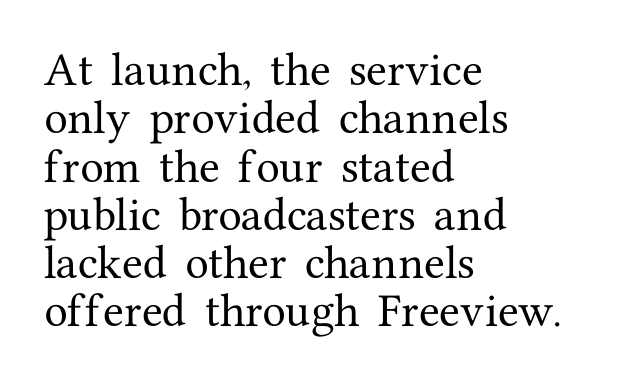
Q: Is the text italic (slanted)? A: No, it is upright.
Q: Is the typeface a serif or a sans-serif typeface? A: Serif.
Q: Is the text underlined? A: No.
Q: How is the paragraph aligned? A: Left-aligned.
Q: Is the spacing between letters normal or unusually wide? A: Normal.
Q: Is the spacing between lines tight, normal or loose? A: Normal.
Q: Width (condensed, normal, or wide)? A: Normal.
Q: Stroke contrast? A: Medium.
Q: x-height? A: Medium.
Q: Monospaced? A: No.
